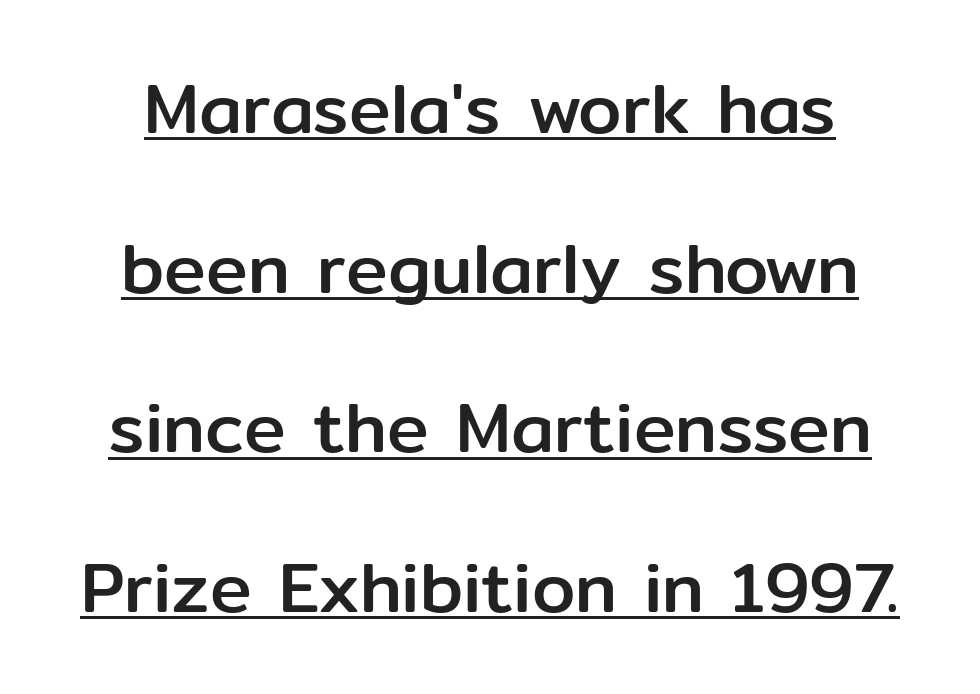
{"serif": "no", "italic": "no", "width": "normal", "stroke_contrast": "low", "x_height": "medium", "monospaced": "no", "underline": "yes", "align": "center", "line_spacing": "loose", "line_spacing_ratio": 2.28, "letter_spacing": "normal", "letter_spacing_em": 0.0, "glyph_px": 70}
